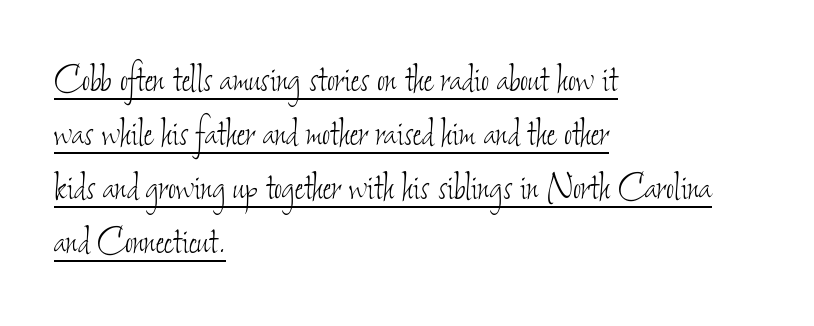
The image shows 44 px thin, condensed type; set left-aligned, line spacing 1.23x, normal letter spacing, underlined; low stroke contrast and a small x-height.
